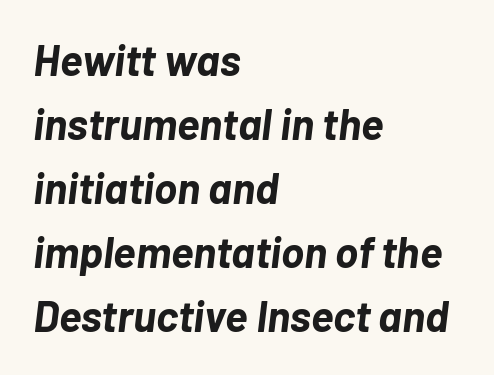
Q: Is the text bold? A: Yes.
Q: Is the text italic (slanted)? A: Yes, it leans right by about 7 degrees.
Q: Is the text underlined? A: No.
Q: How is the paragraph aligned? A: Left-aligned.
Q: Is the spacing between letters normal or unusually wide? A: Normal.
Q: Is the spacing between lines tight, normal or loose? A: Normal.
Q: Width (condensed, normal, or wide)? A: Normal.
Q: Stroke contrast? A: Low.
Q: x-height? A: Medium.
Q: Monospaced? A: No.
